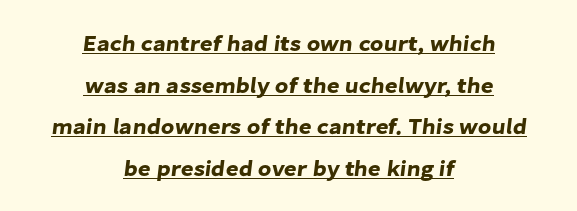
Look at the tracking — it's just the regular setting, nothing added. The face used here appears with an underline applied. These lines stack symmetrically, like a column narrowing and widening about its center.
